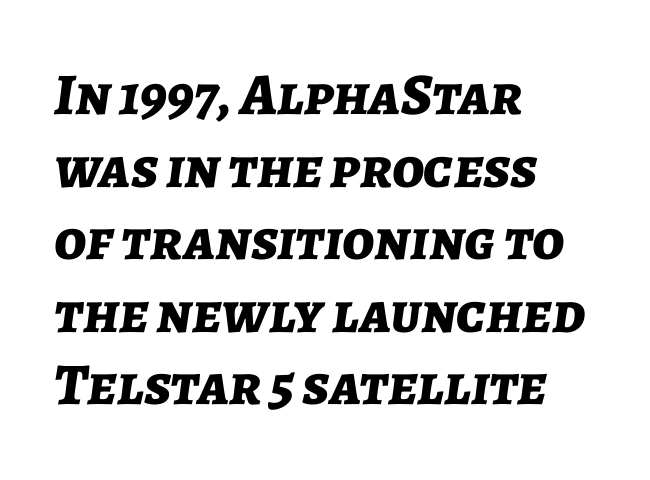
The image shows 59 px bold type, italic (leaning right); set left-aligned, line spacing 1.23x, normal letter spacing, not underlined; low stroke contrast and a medium x-height.
